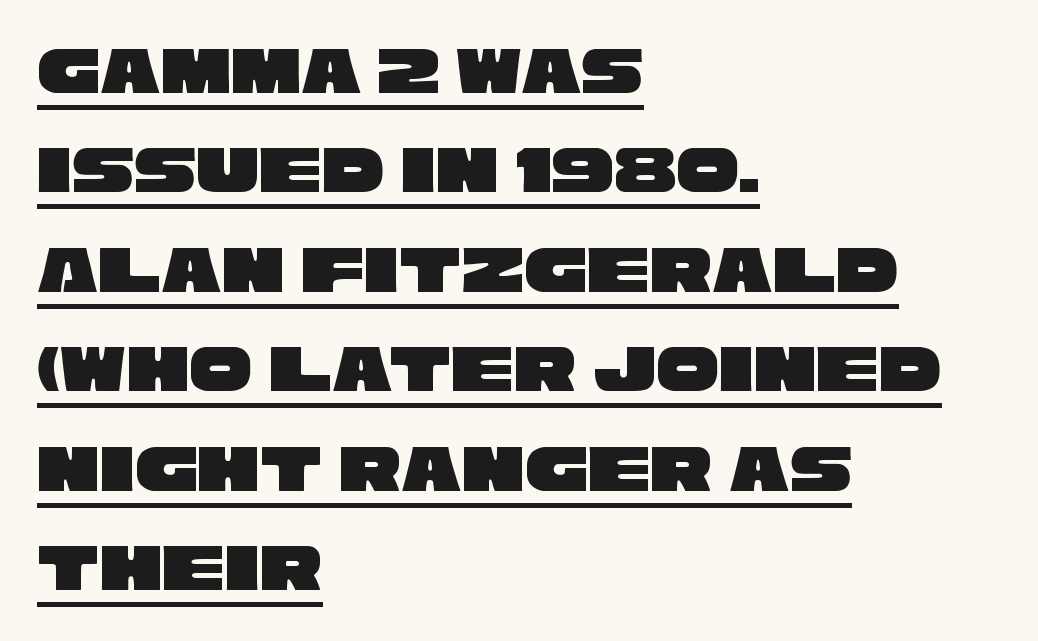
Q: Is the typeface a serif or a sans-serif typeface? A: Sans-serif.
Q: Is the text underlined? A: Yes.
Q: How is the paragraph aligned? A: Left-aligned.
Q: Is the spacing between letters normal or unusually wide? A: Normal.
Q: Is the spacing between lines tight, normal or loose? A: Normal.
Q: Width (condensed, normal, or wide)? A: Wide.
Q: Stroke contrast? A: Low.
Q: x-height? A: Large.
Q: Monospaced? A: No.
